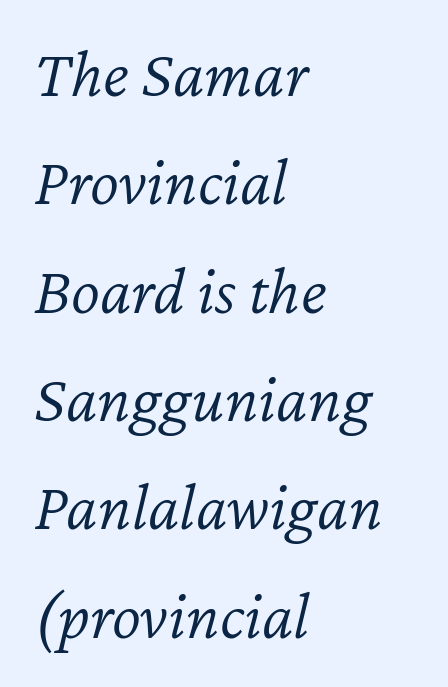
Q: Is the text bold? A: No.
Q: Is the text italic (slanted)? A: Yes, it leans right by about 12 degrees.
Q: Is the text underlined? A: No.
Q: How is the paragraph aligned? A: Left-aligned.
Q: Is the spacing between letters normal or unusually wide? A: Normal.
Q: Is the spacing between lines tight, normal or loose? A: Normal.
Q: Width (condensed, normal, or wide)? A: Normal.
Q: Stroke contrast? A: Low.
Q: x-height? A: Medium.
Q: Monospaced? A: No.
